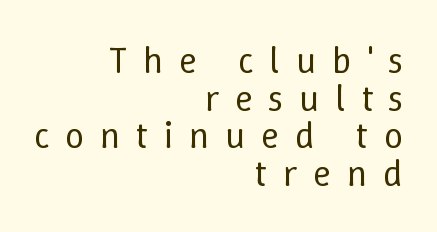
Q: Is the text bold? A: No.
Q: Is the text italic (slanted)? A: No, it is upright.
Q: Is the text underlined? A: No.
Q: How is the paragraph aligned? A: Right-aligned.
Q: Is the spacing between letters normal or unusually wide? A: Unusually wide.
Q: Is the spacing between lines tight, normal or loose? A: Tight.
Q: Width (condensed, normal, or wide)? A: Normal.
Q: Stroke contrast? A: Low.
Q: x-height? A: Medium.
Q: Monospaced? A: No.
